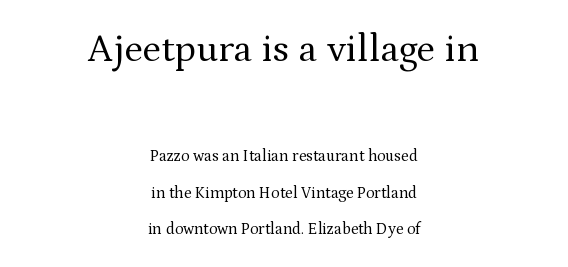
The image shows 39 px regular-weight serif type, upright; set centered, loose line spacing (2.28x), normal letter spacing, not underlined; the first (top) block is 2.44x larger; medium stroke contrast and a medium x-height.
